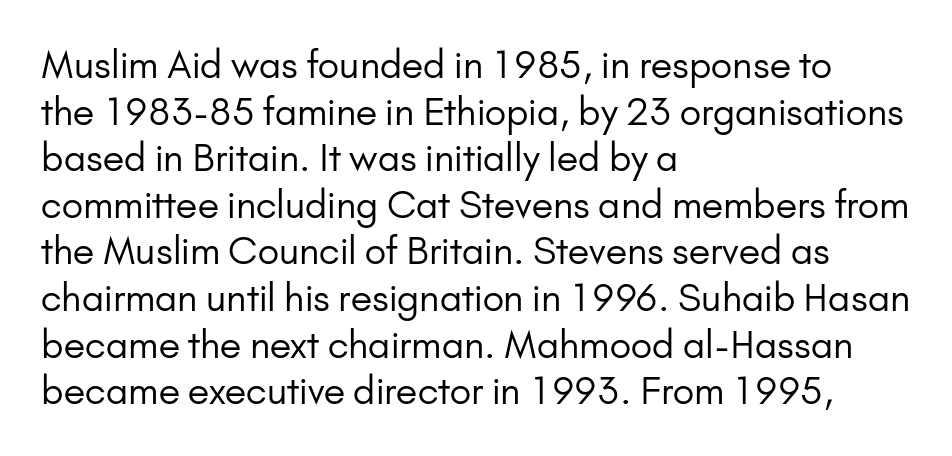
The image shows 37 px regular-weight sans-serif type, upright; set left-aligned, normal line spacing (1.26x), normal letter spacing, not underlined; low stroke contrast and a small x-height.
